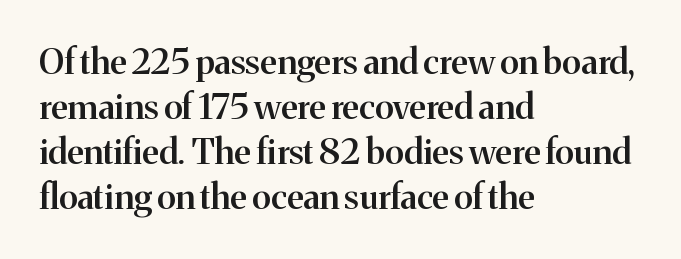
Q: Is the text bold? A: Semi-bold.
Q: Is the text italic (slanted)? A: No, it is upright.
Q: Is the typeface a serif or a sans-serif typeface? A: Serif.
Q: Is the text underlined? A: No.
Q: How is the paragraph aligned? A: Left-aligned.
Q: Is the spacing between letters normal or unusually wide? A: Normal.
Q: Is the spacing between lines tight, normal or loose? A: Normal.
Q: Width (condensed, normal, or wide)? A: Normal.
Q: Stroke contrast? A: Medium.
Q: x-height? A: Medium.
Q: Monospaced? A: No.
